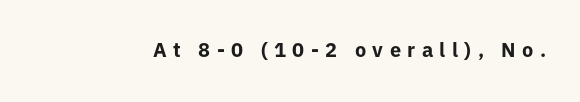
The image shows 20 px bold type, upright; set unusually wide letter spacing (+0.32 em), not underlined.
